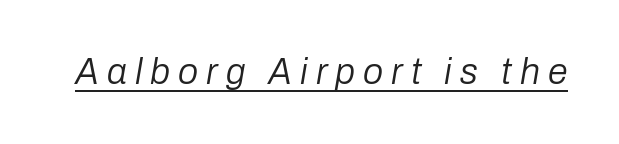
The image shows 36 px regular-weight type, italic (leaning right); set unusually wide letter spacing (+0.22 em), underlined; low stroke contrast and a medium x-height.
